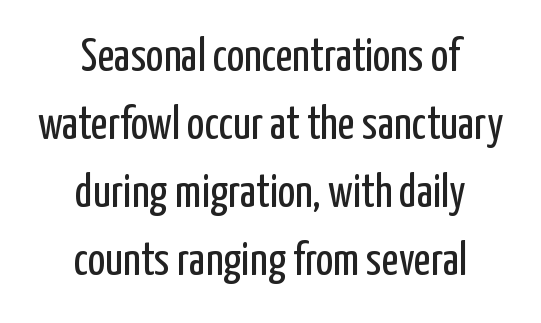
The passage shown is typed in a proportional face where columns would drift. Nothing sits at the stroke ends, so this counts as sans-serif. The setting favours the middle, as headings and verse often do. Posture: straight, roman, zero tilt. In terms of leading, this rendering sits right in the middle.
